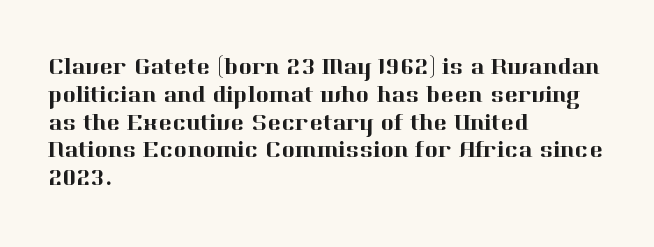
The image shows 23 px text type, upright; set left-aligned, line spacing 1.21x, normal letter spacing, not underlined.
